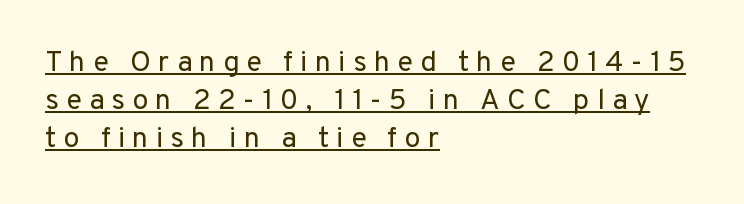
{"serif": "no", "italic": "no", "bold": "no", "weight": "regular", "width": "normal", "stroke_contrast": "low", "x_height": "medium", "monospaced": "no", "underline": "yes", "align": "left", "line_spacing": "normal", "line_spacing_ratio": 1.31, "letter_spacing": "wide", "letter_spacing_em": 0.25, "glyph_px": 29}
